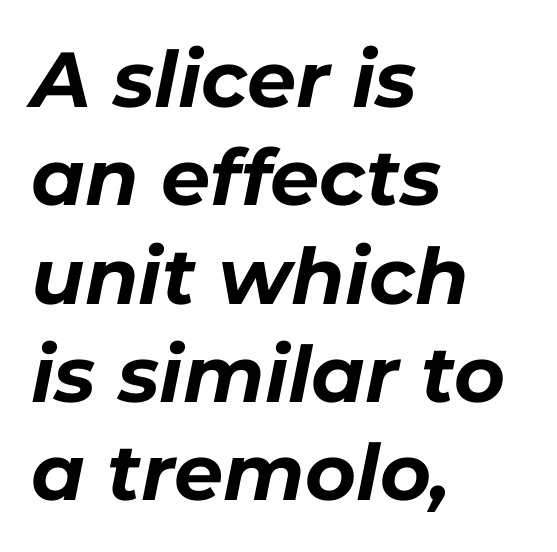
Q: Is the text bold? A: Yes.
Q: Is the text italic (slanted)? A: Yes, it leans right by about 11 degrees.
Q: Is the text underlined? A: No.
Q: How is the paragraph aligned? A: Left-aligned.
Q: Is the spacing between letters normal or unusually wide? A: Normal.
Q: Is the spacing between lines tight, normal or loose? A: Normal.
Q: Width (condensed, normal, or wide)? A: Normal.
Q: Stroke contrast? A: Low.
Q: x-height? A: Medium.
Q: Monospaced? A: No.
